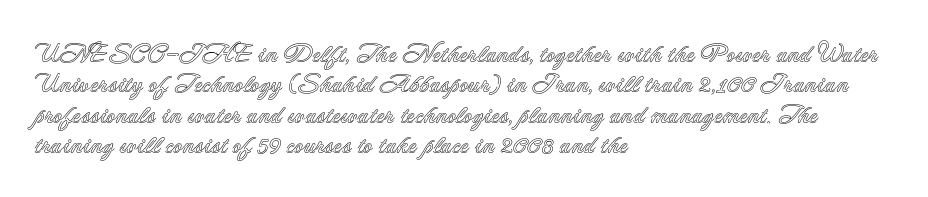
Q: Is the text italic (slanted)? A: Yes.
Q: Is the text underlined? A: No.
Q: How is the paragraph aligned? A: Left-aligned.
Q: Is the spacing between letters normal or unusually wide? A: Normal.
